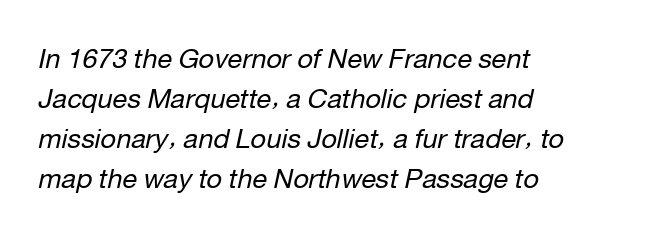
Q: Is the text bold? A: No.
Q: Is the text italic (slanted)? A: Yes, it leans right by about 12 degrees.
Q: Is the text underlined? A: No.
Q: How is the paragraph aligned? A: Left-aligned.
Q: Is the spacing between letters normal or unusually wide? A: Normal.
Q: Is the spacing between lines tight, normal or loose? A: Normal.
